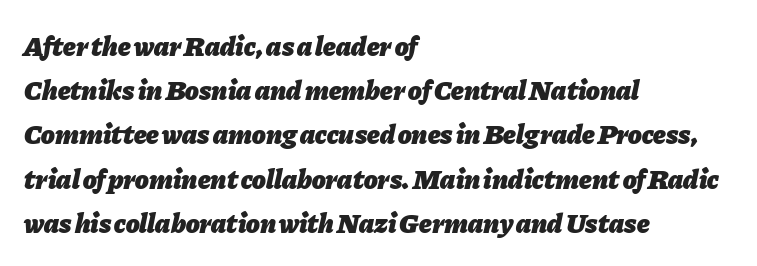
{"italic": "yes", "lean": "right", "slant_degrees": 11, "bold": "yes", "weight": "heavy", "width": "normal", "stroke_contrast": "low", "x_height": "medium", "monospaced": "no", "underline": "no", "align": "left", "line_spacing": "normal", "line_spacing_ratio": 1.58, "letter_spacing": "normal", "letter_spacing_em": 0.0, "glyph_px": 28}
